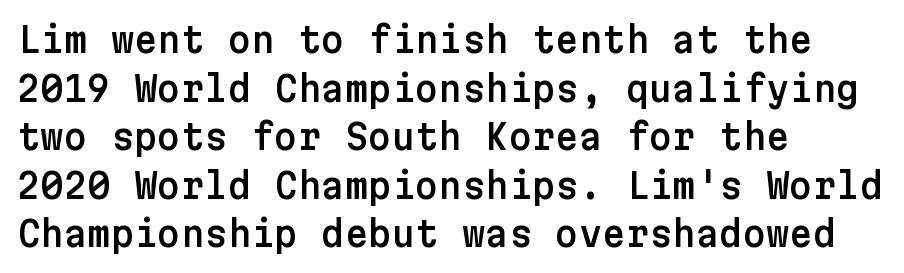
Default kerning and tracking; the words read as compact shapes. Serif or sans? Sans — the stroke terminals are bare. Decoration check: the copy has no underline. Teacher's note: observe the even left margin — that is flush-left alignment. This is roman type, the default non-slanted kind.
